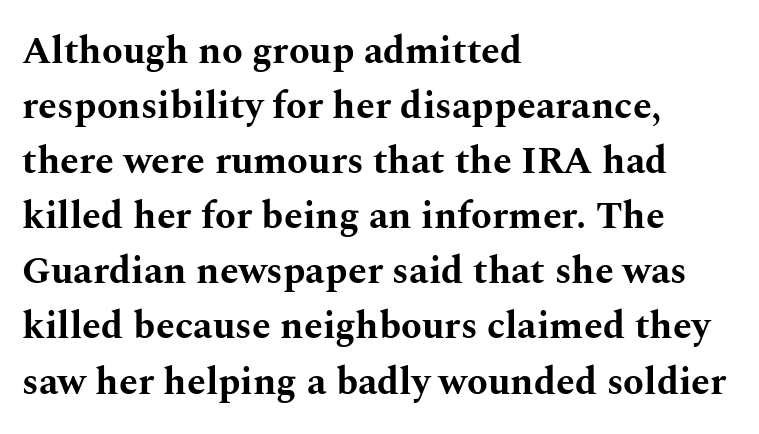
{"serif": "yes", "italic": "no", "bold": "yes", "weight": "bold", "width": "wide", "stroke_contrast": "medium", "x_height": "medium", "monospaced": "no", "underline": "no", "align": "left", "line_spacing": "normal", "line_spacing_ratio": 1.45, "letter_spacing": "normal", "letter_spacing_em": 0.0, "glyph_px": 38}
